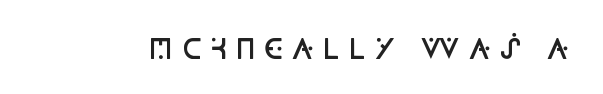
The image shows 27 px text type, upright; set unusually wide letter spacing (+0.3 em), not underlined.
